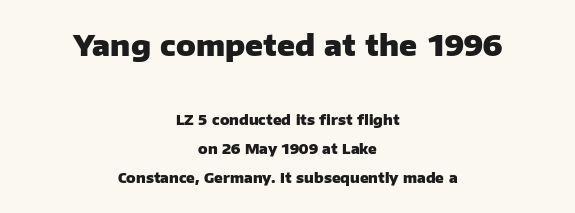
Plenty of ink on the page — the face is bold. Ascenders rise straight up at ninety degrees. Words appear dense and cohesive because spacing is normal. The zone under the glyphs is completely vacant.
